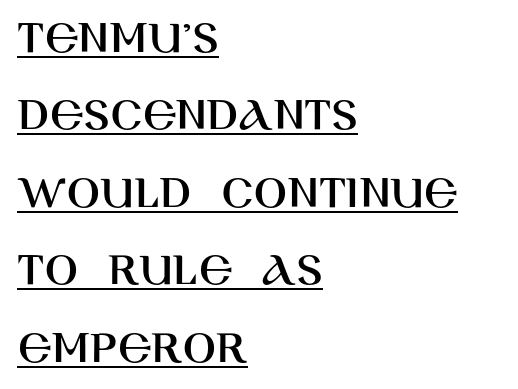
The rendering uses a moderate line-height, typical for paragraphs. The rendered words wear a rule along their underside. These lines are composed in type without serifs. Think of a printed novel: that variable character pitch is what you see here. Rendered with straight, roman letterforms.
